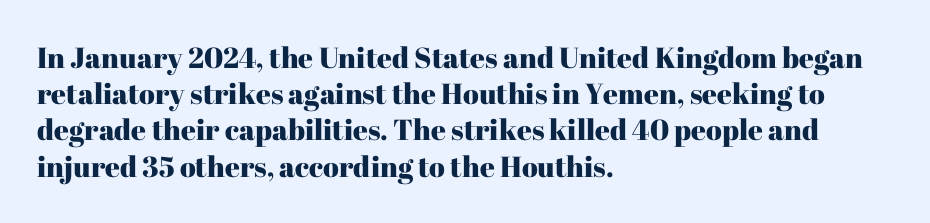
Q: Is the text italic (slanted)? A: No, it is upright.
Q: Is the typeface a serif or a sans-serif typeface? A: Serif.
Q: Is the text underlined? A: No.
Q: How is the paragraph aligned? A: Left-aligned.
Q: Is the spacing between letters normal or unusually wide? A: Normal.
Q: Is the spacing between lines tight, normal or loose? A: Normal.
Q: Width (condensed, normal, or wide)? A: Normal.
Q: Stroke contrast? A: High.
Q: x-height? A: Medium.
Q: Monospaced? A: No.
